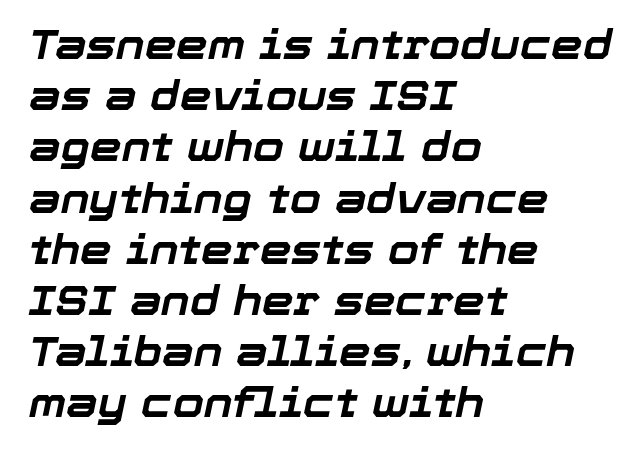
Plenty of ink on the page — the face is bold. The letters sit at their default tracking, neither squeezed nor spread. Underlining? Definitely not there. These lines are set flush left with a ragged right edge. Posture: slanted. This sample has the flowing, uneven cadence of proportional lettering.
